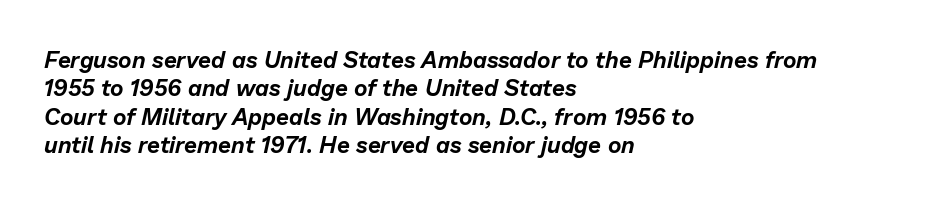
Q: Is the text italic (slanted)? A: Yes, it leans right by about 13 degrees.
Q: Is the text underlined? A: No.
Q: How is the paragraph aligned? A: Left-aligned.
Q: Is the spacing between letters normal or unusually wide? A: Normal.
